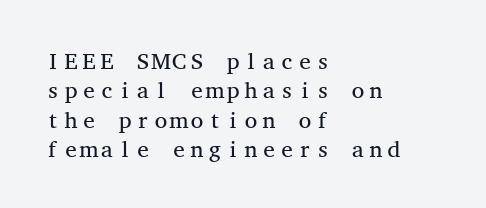
The image shows 23 px text type, upright; set left-aligned, normal line spacing (1.28x), normal letter spacing, not underlined.
